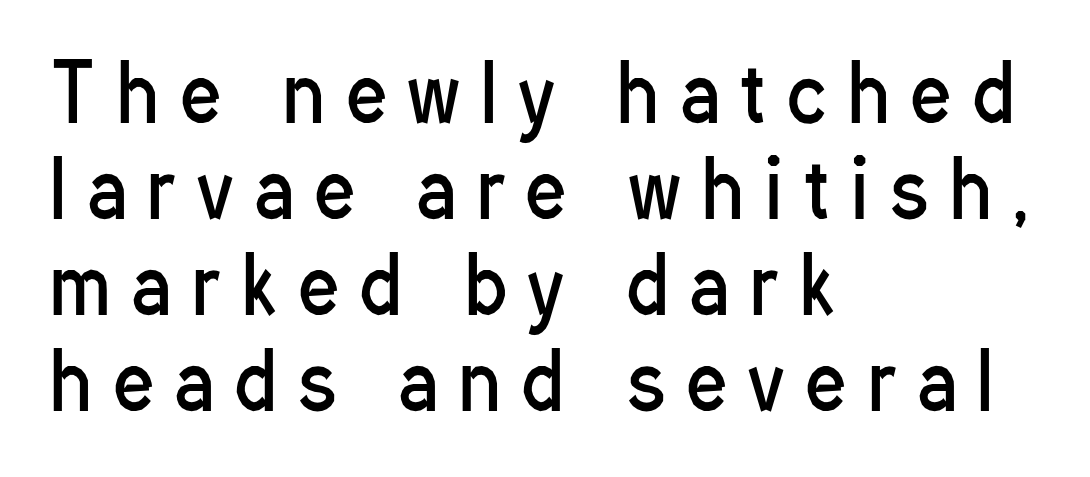
You can tell from the bare stems that sans-serif type was used. Clear beneath every line of the passage. This is not heavy type; no bold has been used. The passage shown is typed in a proportional face where columns would drift.
